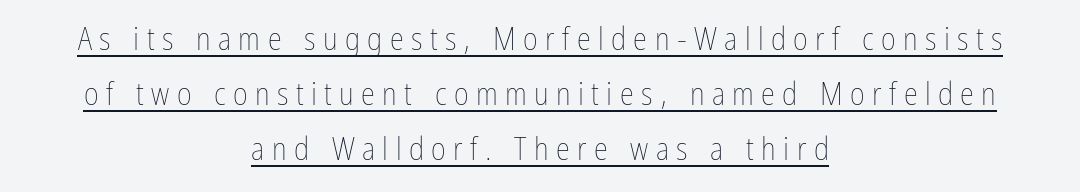
{"italic": "no", "bold": "no", "weight": "thin", "width": "condensed", "stroke_contrast": "low", "x_height": "medium", "monospaced": "no", "underline": "yes", "align": "center", "line_spacing_ratio": 1.72, "letter_spacing": "wide", "letter_spacing_em": 0.23, "glyph_px": 32}
